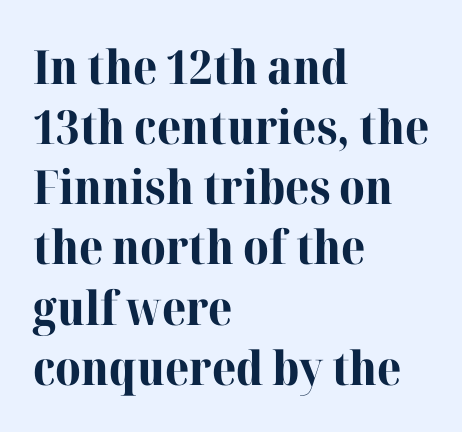
Q: Is the text bold? A: Yes.
Q: Is the text italic (slanted)? A: No, it is upright.
Q: Is the typeface a serif or a sans-serif typeface? A: Serif.
Q: Is the text underlined? A: No.
Q: How is the paragraph aligned? A: Left-aligned.
Q: Is the spacing between letters normal or unusually wide? A: Normal.
Q: Is the spacing between lines tight, normal or loose? A: Normal.
Q: Width (condensed, normal, or wide)? A: Normal.
Q: Stroke contrast? A: High.
Q: x-height? A: Medium.
Q: Monospaced? A: No.
